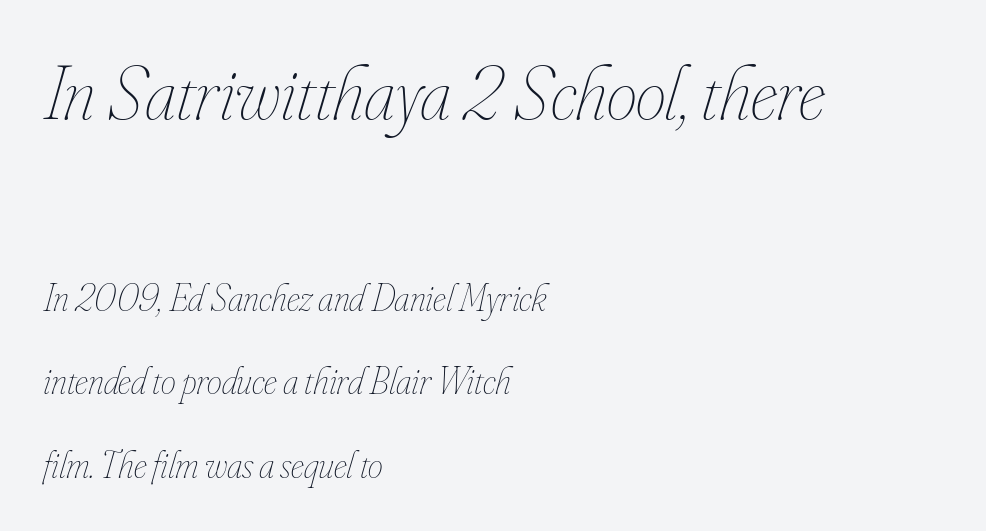
Q: Is the text bold? A: No.
Q: Is the text italic (slanted)? A: Yes, it leans right by about 16 degrees.
Q: Is the text underlined? A: No.
Q: How is the paragraph aligned? A: Left-aligned.
Q: Is the spacing between letters normal or unusually wide? A: Normal.
Q: Is the spacing between lines tight, normal or loose? A: Loose.
Q: Which block of text is set in a larger size, the first (top) or the second (bottom)? A: The first (top) one.
Q: Width (condensed, normal, or wide)? A: Condensed.
Q: Stroke contrast? A: Low.
Q: x-height? A: Small.
Q: Monospaced? A: No.
